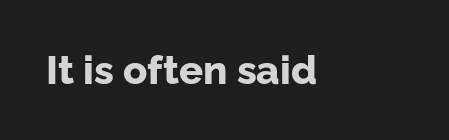
The type is set solid horizontally, with unmodified tracking. Descenders are the only things crossing below the line. Every letter is thick-stroked: bold, no question. Each letter keeps its own natural width here, so spacing adapts to shape.
